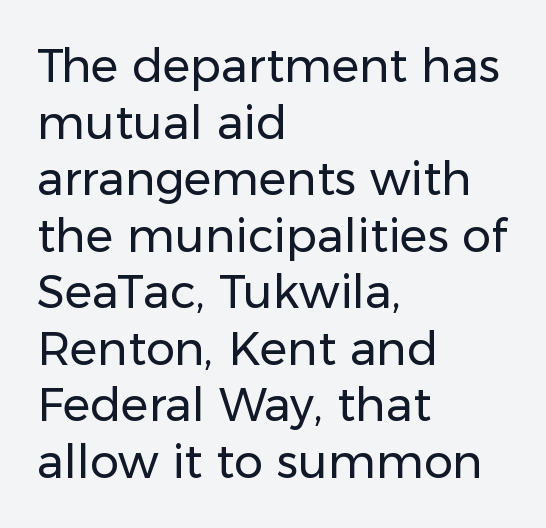
No extra ink here — the face is not bold. Layout note: lines flush left. This is sans-serif lettering, the kind often seen on screens and signage. Here the glyphs are tracked normally, forming tight word shapes. The specimen reads as upright at a glance.
